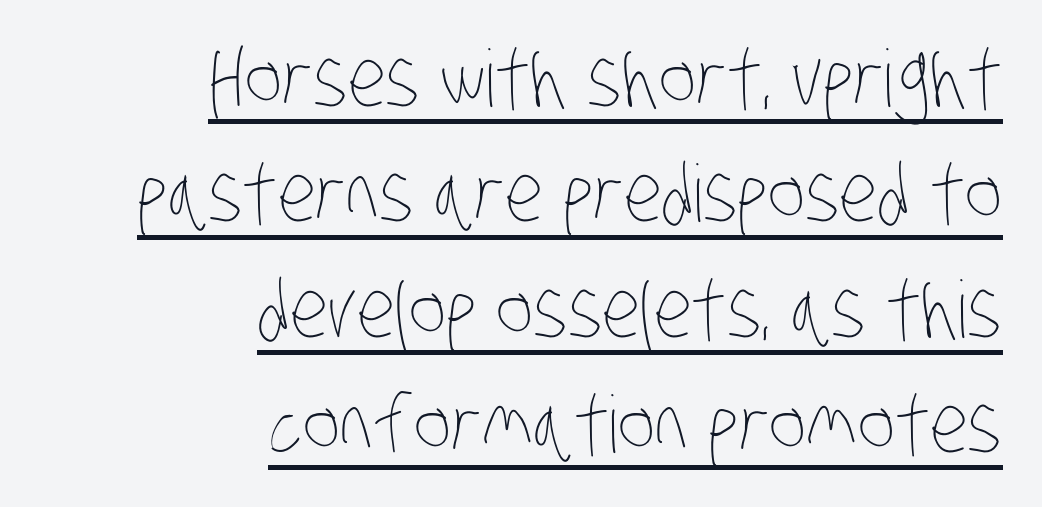
Q: Is the text bold? A: No.
Q: Is the text underlined? A: Yes.
Q: How is the paragraph aligned? A: Right-aligned.
Q: Is the spacing between letters normal or unusually wide? A: Normal.
Q: Is the spacing between lines tight, normal or loose? A: Normal.
Q: Width (condensed, normal, or wide)? A: Condensed.
Q: Stroke contrast? A: Low.
Q: x-height? A: Large.
Q: Monospaced? A: No.
